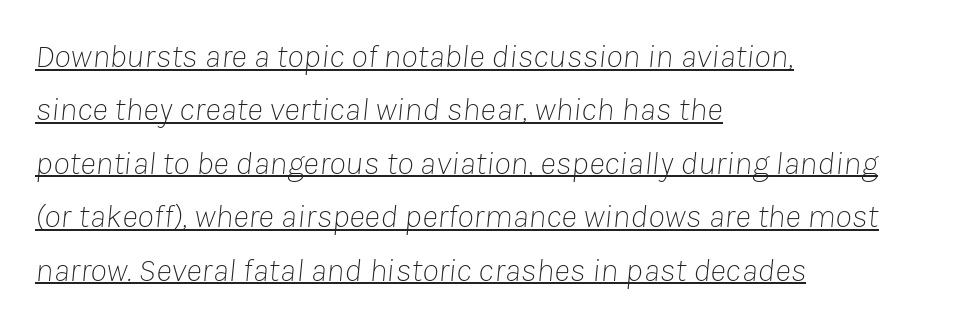
{"italic": "yes", "lean": "right", "slant_degrees": 8, "bold": "no", "weight": "thin", "width": "normal", "stroke_contrast": "low", "x_height": "medium", "monospaced": "no", "underline": "yes", "align": "left", "line_spacing": "normal", "line_spacing_ratio": 1.57, "letter_spacing": "normal", "letter_spacing_em": 0.0, "glyph_px": 34}
